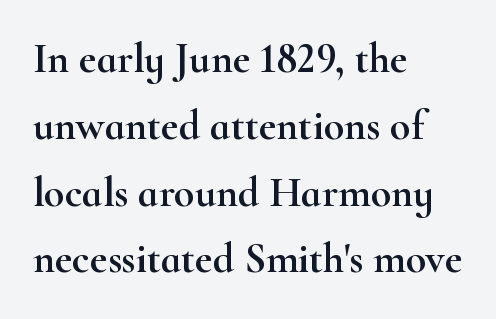
Q: Is the text italic (slanted)? A: No, it is upright.
Q: Is the typeface a serif or a sans-serif typeface? A: Serif.
Q: Is the text underlined? A: No.
Q: How is the paragraph aligned? A: Left-aligned.
Q: Is the spacing between letters normal or unusually wide? A: Normal.
Q: Is the spacing between lines tight, normal or loose? A: Normal.
Q: Width (condensed, normal, or wide)? A: Wide.
Q: Stroke contrast? A: High.
Q: x-height? A: Small.
Q: Monospaced? A: No.
